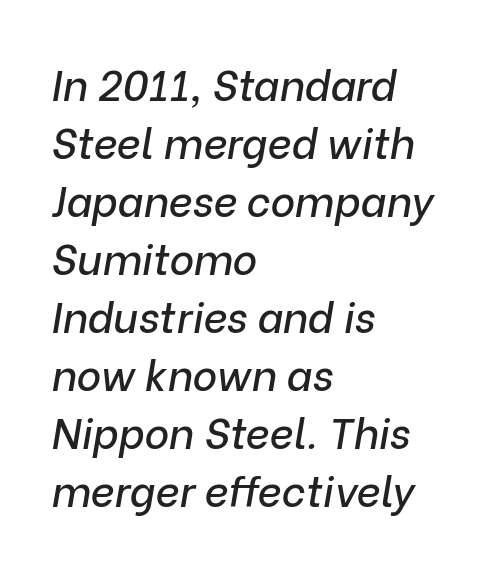
Q: Is the text italic (slanted)? A: Yes, it leans right by about 9 degrees.
Q: Is the text underlined? A: No.
Q: How is the paragraph aligned? A: Left-aligned.
Q: Is the spacing between letters normal or unusually wide? A: Normal.
Q: Is the spacing between lines tight, normal or loose? A: Normal.
Q: Width (condensed, normal, or wide)? A: Normal.
Q: Stroke contrast? A: Low.
Q: x-height? A: Medium.
Q: Monospaced? A: No.
